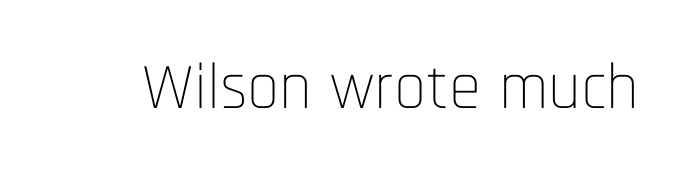
Q: Is the text bold? A: No.
Q: Is the text italic (slanted)? A: No, it is upright.
Q: Is the typeface a serif or a sans-serif typeface? A: Sans-serif.
Q: Is the text underlined? A: No.
Q: Is the spacing between letters normal or unusually wide? A: Normal.
Q: Width (condensed, normal, or wide)? A: Condensed.
Q: Stroke contrast? A: Low.
Q: x-height? A: Large.
Q: Monospaced? A: No.
